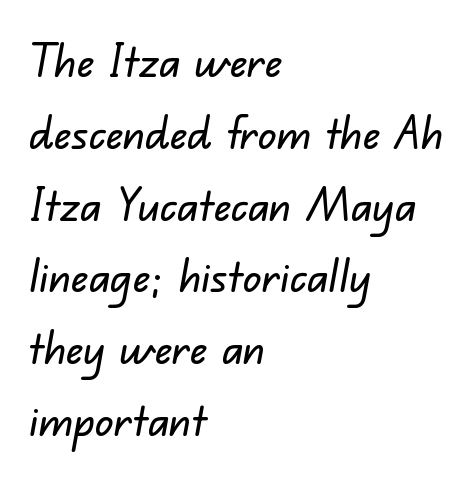
The image shows 46 px sans-serif type; set left-aligned, normal line spacing (1.56x), normal letter spacing, not underlined; low stroke contrast and a small x-height.
